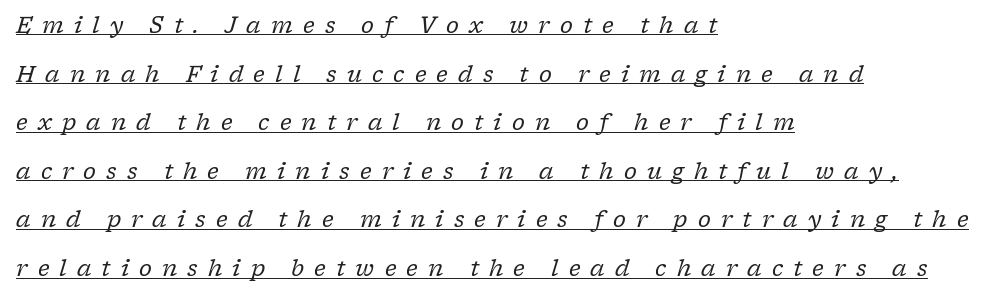
Glance below the letters and you will spot a drawn line. Tall strokes in this sample are angled rather than plumb. Ink coverage per letter is moderate at most. Substantial extra tracking has been applied to these lines. Successive baselines arrive slowly, with a big drop between each.
